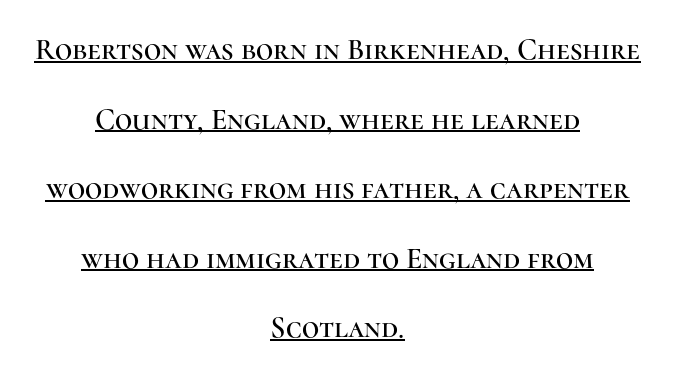
{"serif": "yes", "italic": "no", "width": "normal", "stroke_contrast": "high", "x_height": "medium", "monospaced": "no", "underline": "yes", "align": "center", "line_spacing": "loose", "line_spacing_ratio": 2.32, "letter_spacing": "normal", "letter_spacing_em": 0.0, "glyph_px": 30}
